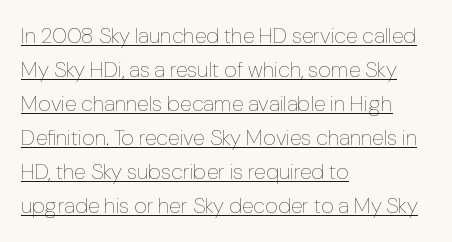
{"italic": "no", "bold": "no", "underline": "yes", "align": "left", "line_spacing": "normal", "line_spacing_ratio": 1.55, "letter_spacing": "normal", "letter_spacing_em": 0.0, "glyph_px": 22}
